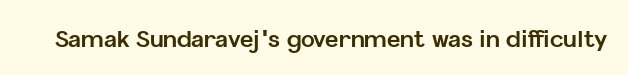
The image shows 23 px bold type, upright; set normal letter spacing, not underlined.
